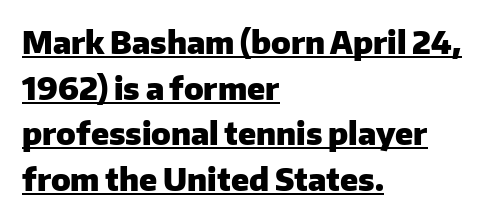
Q: Is the text bold? A: Yes.
Q: Is the text italic (slanted)? A: No, it is upright.
Q: Is the typeface a serif or a sans-serif typeface? A: Sans-serif.
Q: Is the text underlined? A: Yes.
Q: How is the paragraph aligned? A: Left-aligned.
Q: Is the spacing between letters normal or unusually wide? A: Normal.
Q: Is the spacing between lines tight, normal or loose? A: Normal.
Q: Width (condensed, normal, or wide)? A: Normal.
Q: Stroke contrast? A: Low.
Q: x-height? A: Medium.
Q: Monospaced? A: No.
